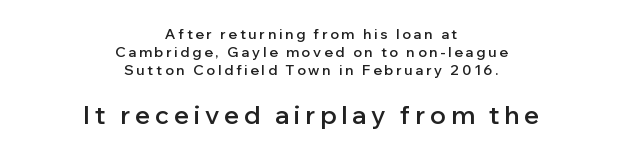
{"italic": "no", "bold": "semi", "underline": "no", "align": "center", "line_spacing": "normal", "line_spacing_ratio": 1.29, "letter_spacing": "wide", "letter_spacing_em": 0.2, "larger_block": "second", "size_ratio": 1.79, "glyph_px": 25}
